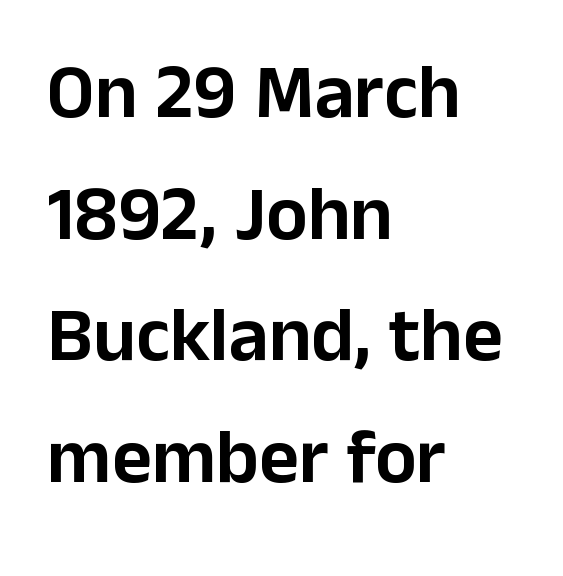
The image shows 77 px sans-serif type, upright; set left-aligned, normal line spacing (1.58x), normal letter spacing, not underlined; low stroke contrast and a medium x-height.
